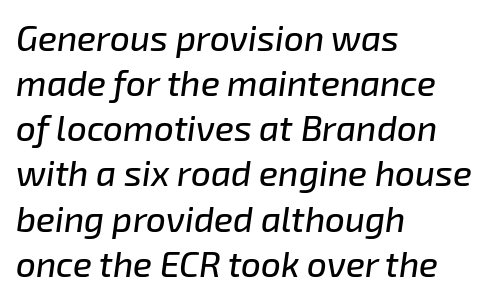
The image shows 35 px text type, italic (leaning right); set left-aligned, normal line spacing (1.29x), normal letter spacing, not underlined; low stroke contrast and a medium x-height.
